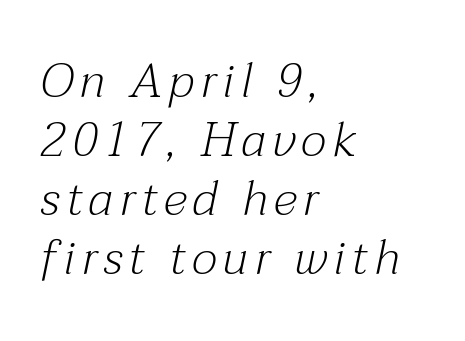
{"serif": "yes", "italic": "yes", "lean": "right", "slant_degrees": 12, "bold": "no", "weight": "light", "width": "normal", "stroke_contrast": "medium", "x_height": "medium", "monospaced": "no", "underline": "no", "align": "left", "line_spacing_ratio": 1.23, "glyph_px": 48}
